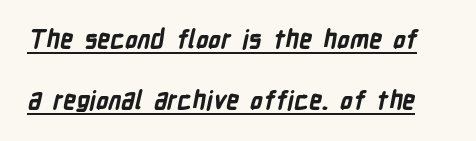
Q: Is the text bold? A: Yes.
Q: Is the text underlined? A: Yes.
Q: Is the spacing between letters normal or unusually wide? A: Normal.
Q: Is the spacing between lines tight, normal or loose? A: Loose.
